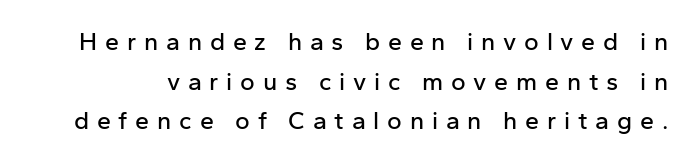
Q: Is the text italic (slanted)? A: No, it is upright.
Q: Is the text underlined? A: No.
Q: Is the spacing between letters normal or unusually wide? A: Unusually wide.
Q: Is the spacing between lines tight, normal or loose? A: Normal.
